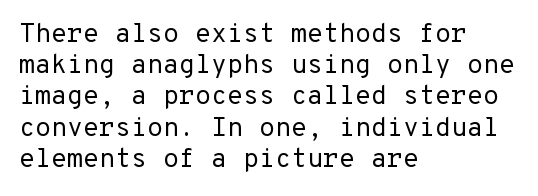
The image shows 26 px text type, upright; set left-aligned, line spacing 1.2x, normal letter spacing, not underlined.
